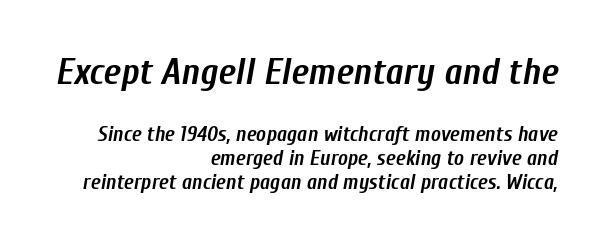
The image shows 37 px semibold, condensed type, italic (leaning right); set right-aligned, tight line spacing (1.14x), normal letter spacing, not underlined; the first (top) block is 1.76x larger; low stroke contrast and a medium x-height.
